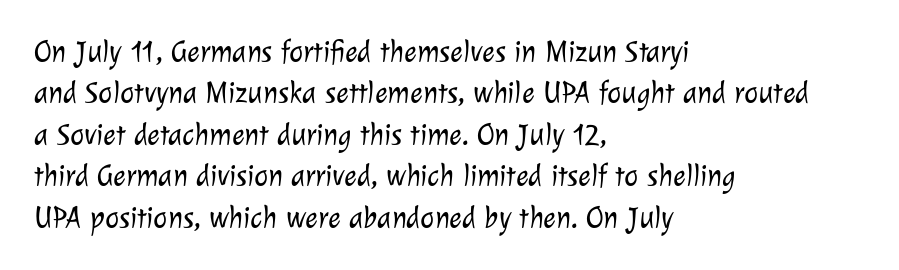
Character widths vary here, with narrow letters taking less room than wide ones. The passage shown stacks its lines at a standard gap. The space beneath each line is pristine and unruled. Stem width sits at or under what a default text font uses. The font family rendered here belongs to the sans-serif group.
